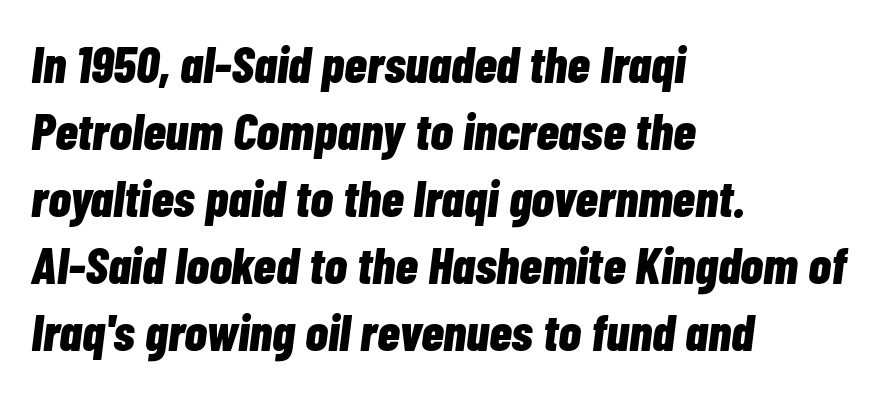
The image shows 52 px bold, condensed type, italic (leaning right); set left-aligned, normal line spacing (1.29x), normal letter spacing, not underlined; low stroke contrast and a medium x-height.
